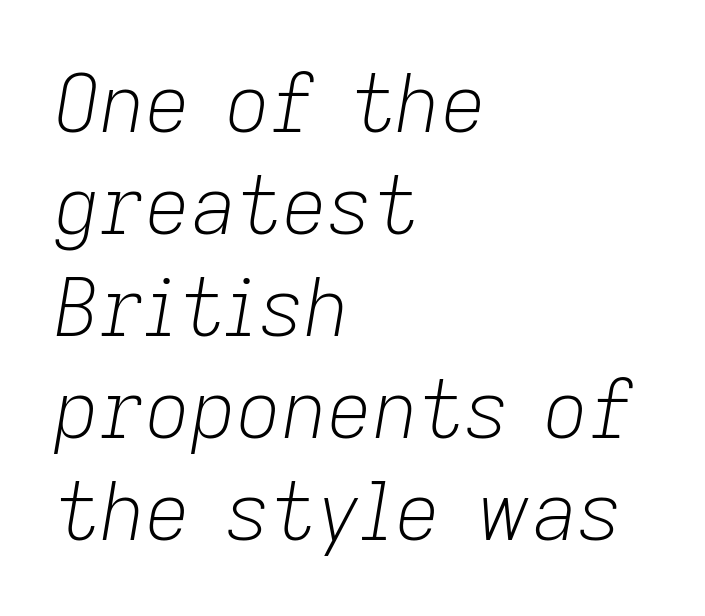
{"italic": "yes", "lean": "right", "slant_degrees": 9, "bold": "no", "weight": "light", "width": "normal", "stroke_contrast": "low", "x_height": "medium", "monospaced": "no", "underline": "no", "align": "left", "line_spacing": "normal", "line_spacing_ratio": 1.29, "letter_spacing": "normal", "letter_spacing_em": 0.0, "glyph_px": 79}
